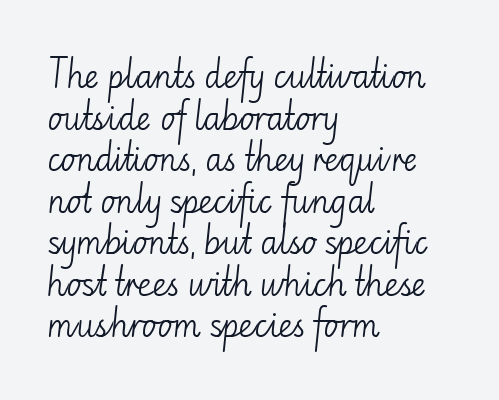
Q: Is the text bold? A: No.
Q: Is the text italic (slanted)? A: Yes.
Q: Is the typeface a serif or a sans-serif typeface? A: Sans-serif.
Q: Is the text underlined? A: No.
Q: How is the paragraph aligned? A: Left-aligned.
Q: Is the spacing between letters normal or unusually wide? A: Normal.
Q: Is the spacing between lines tight, normal or loose? A: Normal.
Q: Width (condensed, normal, or wide)? A: Normal.
Q: Stroke contrast? A: Low.
Q: x-height? A: Small.
Q: Monospaced? A: No.
